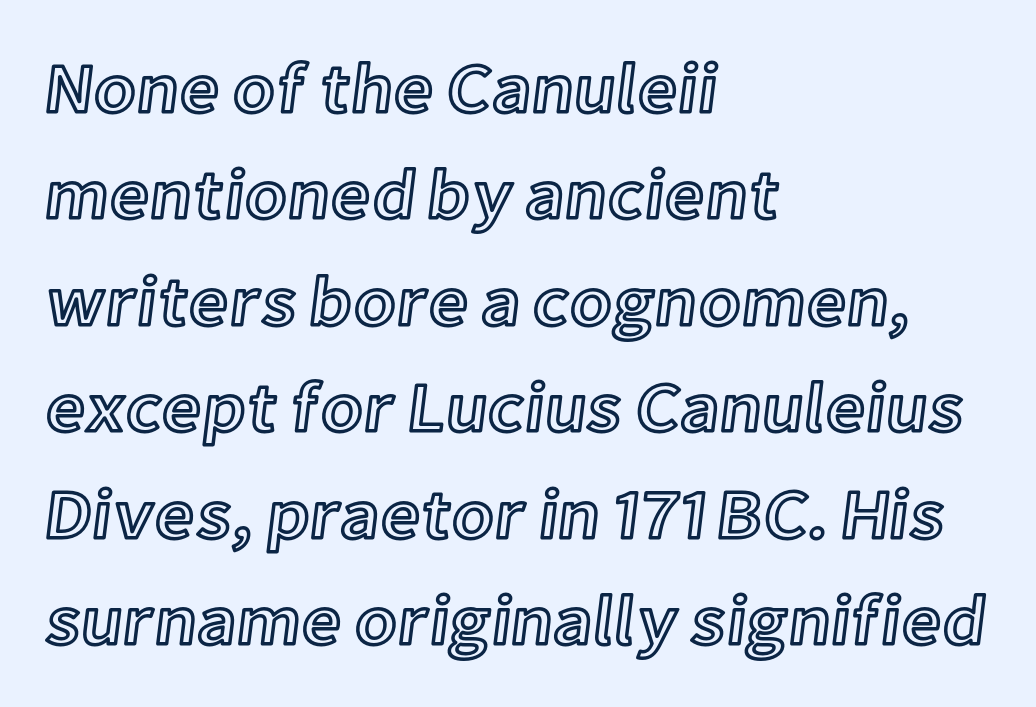
Q: Is the text italic (slanted)? A: Yes.
Q: Is the text underlined? A: No.
Q: How is the paragraph aligned? A: Left-aligned.
Q: Is the spacing between letters normal or unusually wide? A: Normal.
Q: Is the spacing between lines tight, normal or loose? A: Normal.
Q: Width (condensed, normal, or wide)? A: Normal.
Q: x-height? A: Medium.
Q: Monospaced? A: No.
